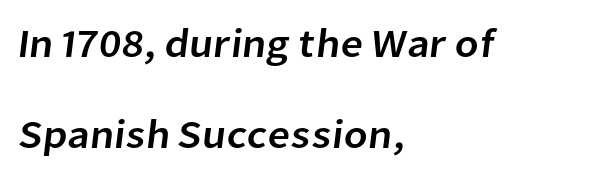
The image shows 40 px sans-serif type; set left-aligned, loose line spacing (2.28x), normal letter spacing, not underlined; low stroke contrast and a medium x-height.
